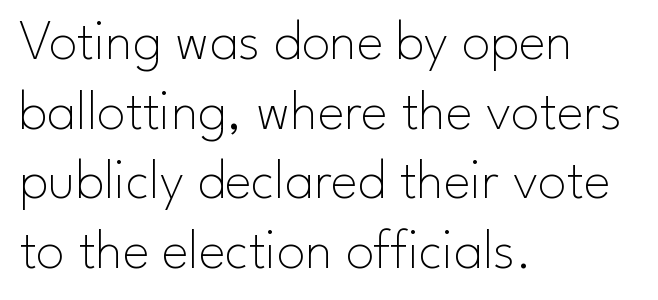
Q: Is the text bold? A: No.
Q: Is the text italic (slanted)? A: No, it is upright.
Q: Is the typeface a serif or a sans-serif typeface? A: Sans-serif.
Q: Is the text underlined? A: No.
Q: How is the paragraph aligned? A: Left-aligned.
Q: Is the spacing between letters normal or unusually wide? A: Normal.
Q: Width (condensed, normal, or wide)? A: Normal.
Q: Stroke contrast? A: Low.
Q: x-height? A: Small.
Q: Monospaced? A: No.
